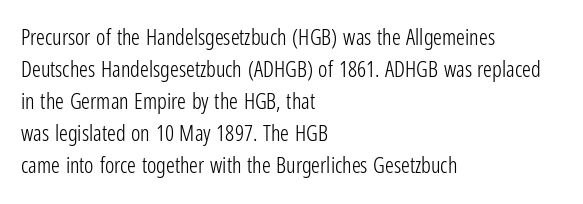
This sample uses an upright cut, with every glyph sitting square on the baseline. Check the space under the baseline: it is left empty. These lines are set flush left with a ragged right edge. Weight: not bold — regular or lighter.
